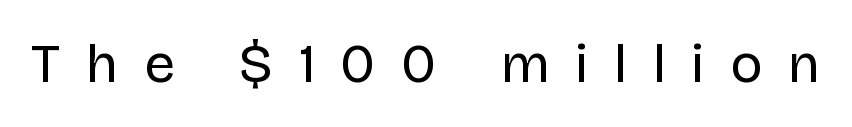
Q: Is the text bold? A: No.
Q: Is the text italic (slanted)? A: No, it is upright.
Q: Is the typeface a serif or a sans-serif typeface? A: Sans-serif.
Q: Is the text underlined? A: No.
Q: Is the spacing between letters normal or unusually wide? A: Unusually wide.
Q: Width (condensed, normal, or wide)? A: Normal.
Q: Stroke contrast? A: Low.
Q: x-height? A: Large.
Q: Monospaced? A: No.
